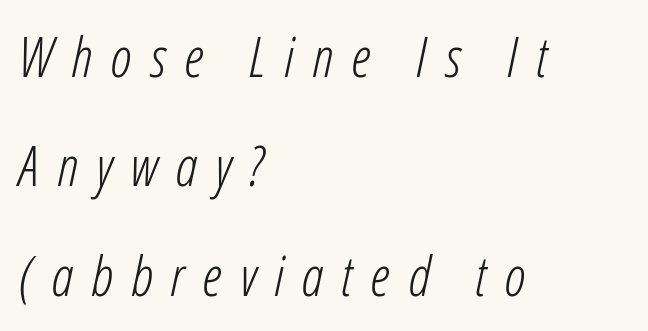
The image shows 55 px light, condensed type, italic (leaning right); set left-aligned, loose line spacing (1.99x), unusually wide letter spacing (+0.33 em), not underlined; low stroke contrast and a medium x-height.
